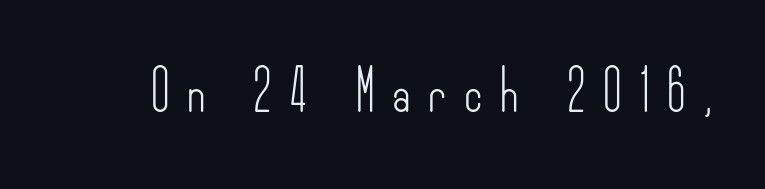
{"serif": "no", "italic": "no", "bold": "no", "weight": "light", "width": "condensed", "stroke_contrast": "low", "x_height": "small", "monospaced": "no", "underline": "no", "letter_spacing": "wide", "letter_spacing_em": 0.44, "glyph_px": 40}
